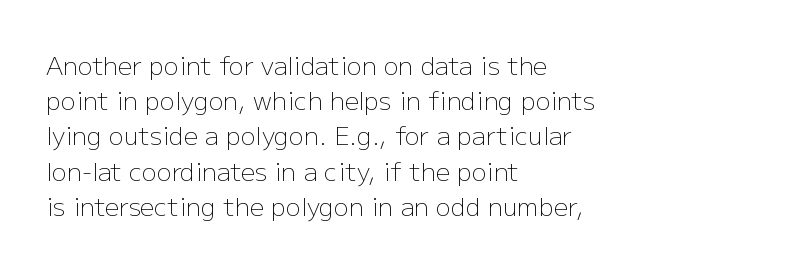
Q: Is the text bold? A: No.
Q: Is the text italic (slanted)? A: No, it is upright.
Q: Is the text underlined? A: No.
Q: How is the paragraph aligned? A: Left-aligned.
Q: Is the spacing between letters normal or unusually wide? A: Normal.
Q: Is the spacing between lines tight, normal or loose? A: Normal.
